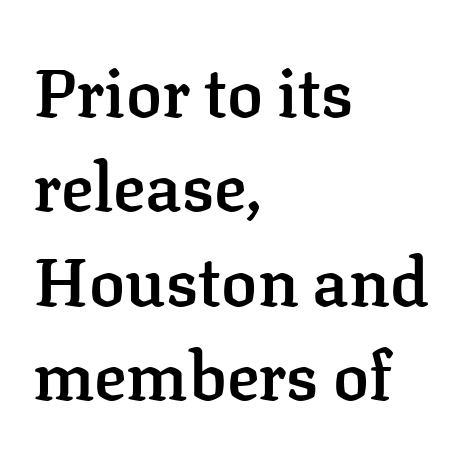
{"serif": "yes", "italic": "no", "bold": "semi", "weight": "semibold", "width": "normal", "stroke_contrast": "low", "x_height": "medium", "monospaced": "no", "underline": "no", "align": "left", "line_spacing": "normal", "line_spacing_ratio": 1.41, "letter_spacing": "normal", "letter_spacing_em": 0.0, "glyph_px": 67}
